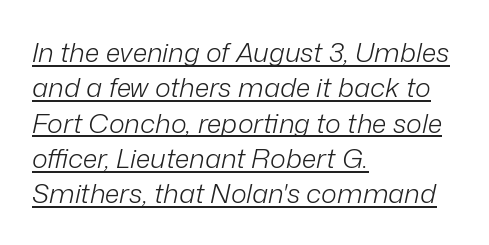
These lines sit exactly where default settings would place them. Notice how the stems are inclined rather than vertical — that's the hallmark of italics. There is no visible air inserted between adjacent glyphs. The face looks like a standard text weight, possibly lighter.
